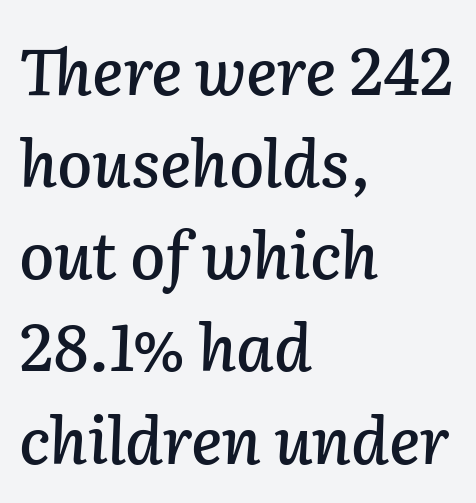
Q: Is the text italic (slanted)? A: Yes, it leans right by about 2 degrees.
Q: Is the text underlined? A: No.
Q: How is the paragraph aligned? A: Left-aligned.
Q: Is the spacing between letters normal or unusually wide? A: Normal.
Q: Is the spacing between lines tight, normal or loose? A: Normal.
Q: Width (condensed, normal, or wide)? A: Normal.
Q: Stroke contrast? A: Low.
Q: x-height? A: Medium.
Q: Monospaced? A: No.
